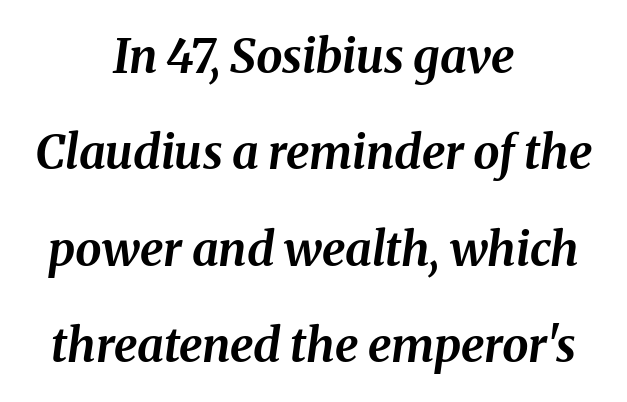
Q: Is the text bold? A: Yes.
Q: Is the text italic (slanted)? A: Yes, it leans right by about 8 degrees.
Q: Is the text underlined? A: No.
Q: How is the paragraph aligned? A: Centered.
Q: Is the spacing between letters normal or unusually wide? A: Normal.
Q: Is the spacing between lines tight, normal or loose? A: Loose.
Q: Width (condensed, normal, or wide)? A: Normal.
Q: Stroke contrast? A: Medium.
Q: x-height? A: Medium.
Q: Monospaced? A: No.
